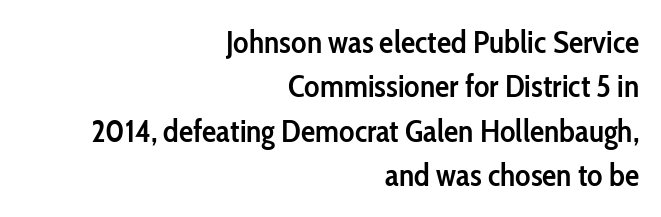
Q: Is the text bold? A: Semi-bold.
Q: Is the text italic (slanted)? A: No, it is upright.
Q: Is the typeface a serif or a sans-serif typeface? A: Sans-serif.
Q: Is the text underlined? A: No.
Q: How is the paragraph aligned? A: Right-aligned.
Q: Is the spacing between letters normal or unusually wide? A: Normal.
Q: Is the spacing between lines tight, normal or loose? A: Normal.
Q: Width (condensed, normal, or wide)? A: Condensed.
Q: Stroke contrast? A: Low.
Q: x-height? A: Medium.
Q: Monospaced? A: No.
